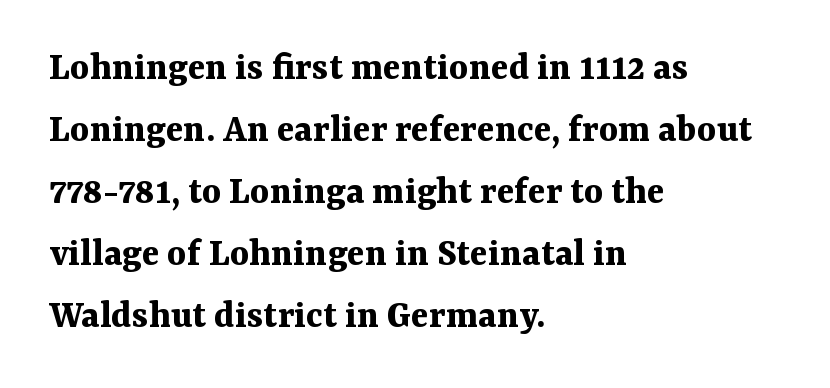
The image shows 41 px bold serif type, upright; set left-aligned, normal line spacing (1.51x), normal letter spacing, not underlined; medium stroke contrast and a medium x-height.
